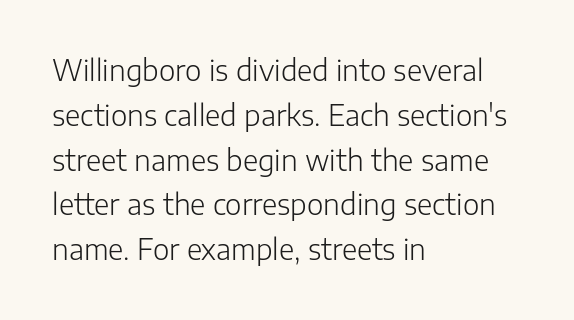
The image shows 28 px light sans-serif type, upright; set left-aligned, normal line spacing (1.6x), normal letter spacing, not underlined; low stroke contrast and a medium x-height.
